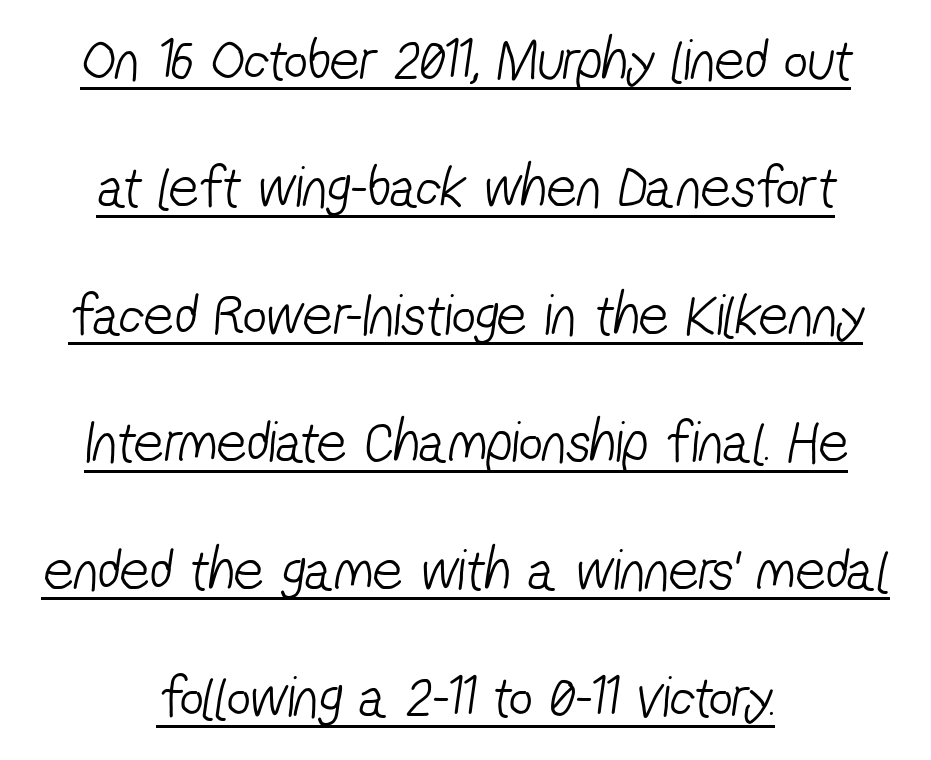
The image shows 59 px light, condensed sans-serif type; set centered, loose line spacing (2.16x), normal letter spacing, underlined; low stroke contrast and a medium x-height.
